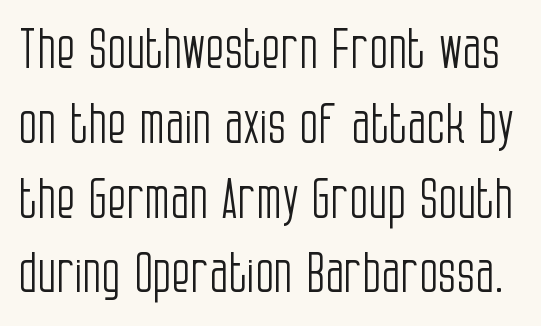
{"serif": "no", "italic": "no", "bold": "no", "weight": "light", "width": "condensed", "stroke_contrast": "low", "x_height": "large", "monospaced": "no", "underline": "no", "line_spacing": "normal", "line_spacing_ratio": 1.36, "letter_spacing": "normal", "letter_spacing_em": 0.0, "glyph_px": 55}
